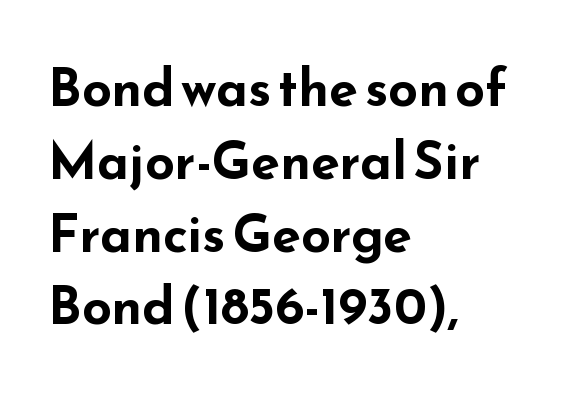
A typesetter would mark this as roman, not italic. A typesetter would call this leading conventional body-copy spacing. Visually the block forms a straight wall on the left and a jagged coastline on the right. Notice how thick the strokes are: this is what a full bold looks like. The foot of each line stays bare and open.
